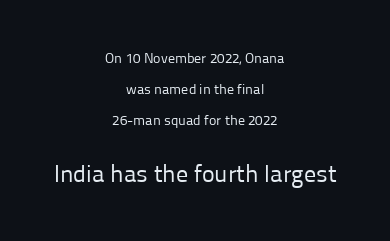
Is there much room between lines? Yes — plenty of vertical air separates them. Look at the tracking — it's just the regular setting, nothing added. Posture: upright roman. Stroke thickness stays within the range of a standard reading face or lighter.
